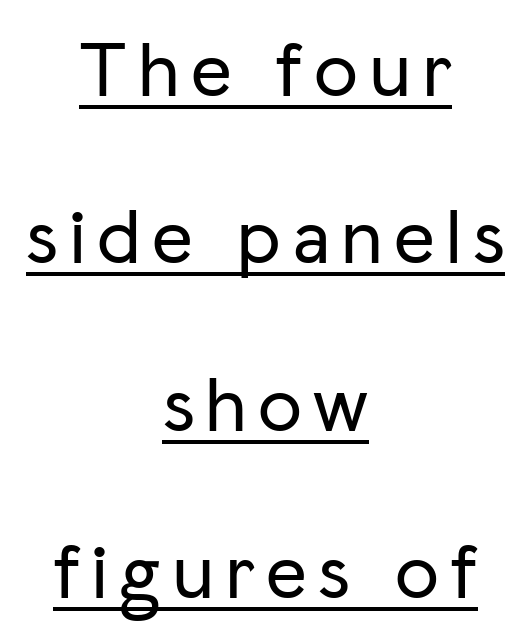
Tall strokes in this sample are plumb rather than angled. Proportional: the letters do not fall into vertical columns. Underlining? Definitely there. Neither beginnings nor endings align; midpoints do. One glance says open: line gaps are wider than usual.
